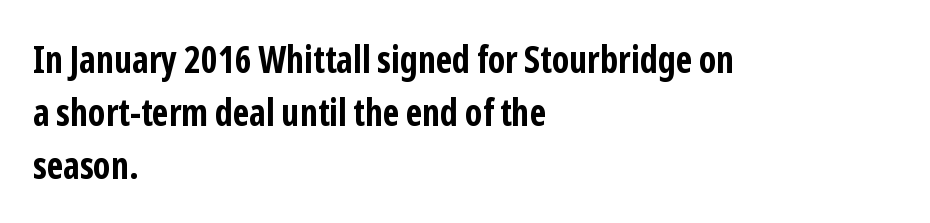
This rendering employs a face without finishing strokes, i.e., a sans-serif. Characters remain perfectly vertical along every line. These lines carry a lot of weight — the face is fully bold. Notice how the passage keeps a crisp vertical edge on the left only. You could not count columns in this text — the font is proportionally spaced. The glyphs are unaccompanied by any horizontal stroke below them.
